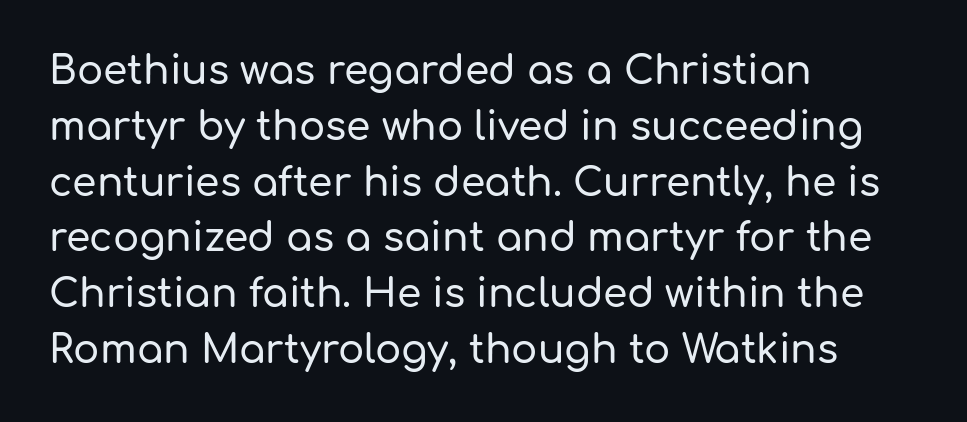
In terms of posture, this sample is upright. A typesetter would call this proportional, since set widths differ per character. Tracking here is standard; glyphs follow each other at the usual distance. Clear beneath every line of the passage. This rendering employs a face without finishing strokes, i.e., a sans-serif. Regarding leading, the lines here are spaced in the standard way.
